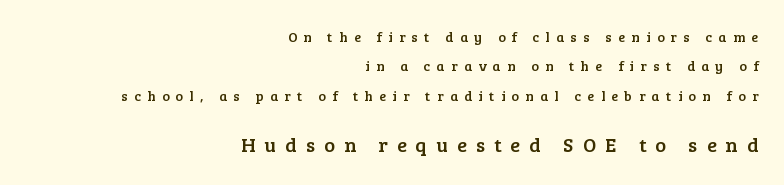
The more generous point size was reserved for the lower chunk. The block of text is sparse from top to bottom, with ample space between rows. Tracking value appears strongly positive — letters spread wide. This is the regular roman posture of the typeface. Short and long lines alike share a common ending point at right.
